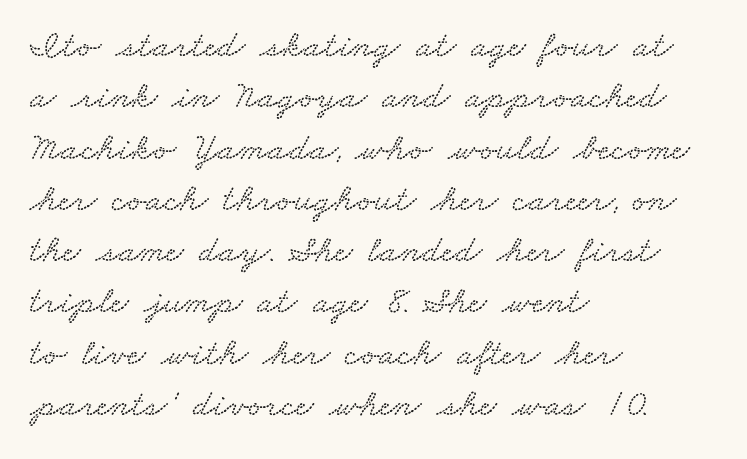
Q: Is the text underlined? A: No.
Q: How is the paragraph aligned? A: Left-aligned.
Q: Is the spacing between letters normal or unusually wide? A: Normal.
Q: Is the spacing between lines tight, normal or loose? A: Normal.
Q: Width (condensed, normal, or wide)? A: Wide.
Q: Stroke contrast? A: Low.
Q: x-height? A: Small.
Q: Monospaced? A: No.
